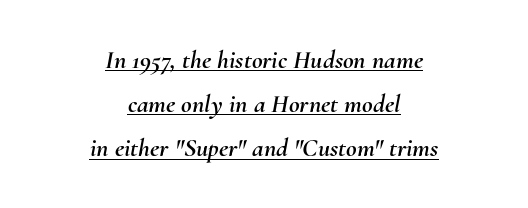
Q: Is the text italic (slanted)? A: Yes, it leans right by about 10 degrees.
Q: Is the text underlined? A: Yes.
Q: How is the paragraph aligned? A: Centered.
Q: Is the spacing between letters normal or unusually wide? A: Normal.
Q: Is the spacing between lines tight, normal or loose? A: Normal.
